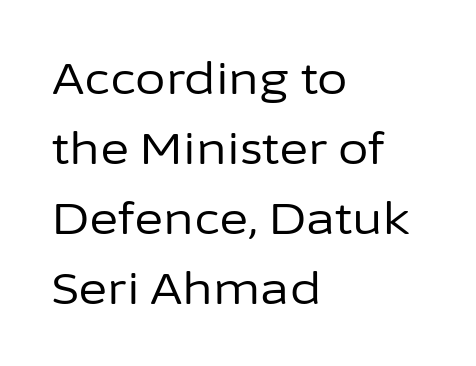
The image shows 44 px regular-weight sans-serif type, upright; set left-aligned, normal line spacing (1.59x), normal letter spacing, not underlined; low stroke contrast and a medium x-height.
